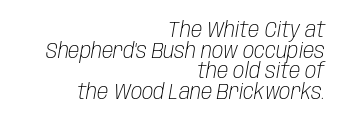
Stem width sits at or under what a default text font uses. When letters slant like this, we call the style italic. The zone under the glyphs is completely vacant. All the whitespace from short lines collects on the left. You could barely slide anything between these rows.
